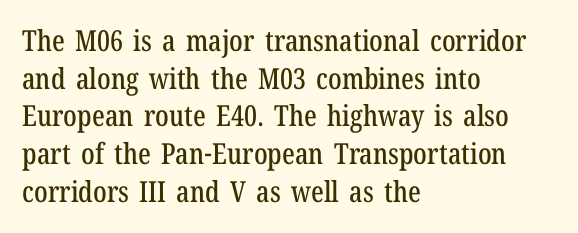
The image shows 29 px condensed serif type, upright; set left-aligned, normal line spacing (1.3x), normal letter spacing, not underlined; low stroke contrast and a medium x-height.
